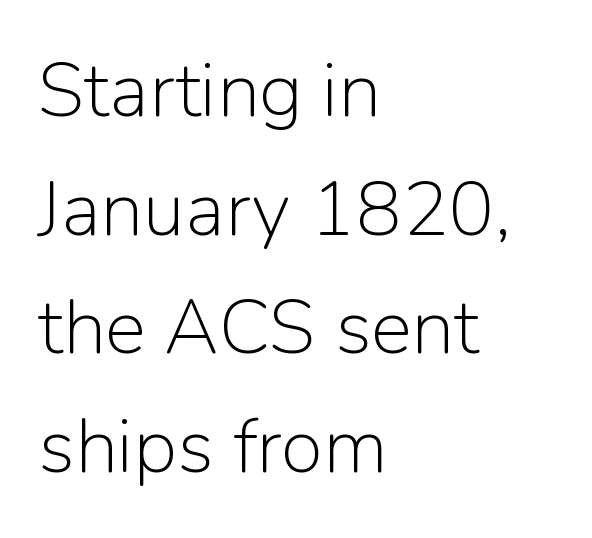
{"serif": "no", "italic": "no", "bold": "no", "weight": "light", "width": "normal", "stroke_contrast": "low", "x_height": "medium", "monospaced": "no", "underline": "no", "align": "left", "line_spacing": "normal", "line_spacing_ratio": 1.54, "letter_spacing": "normal", "letter_spacing_em": 0.0, "glyph_px": 77}
